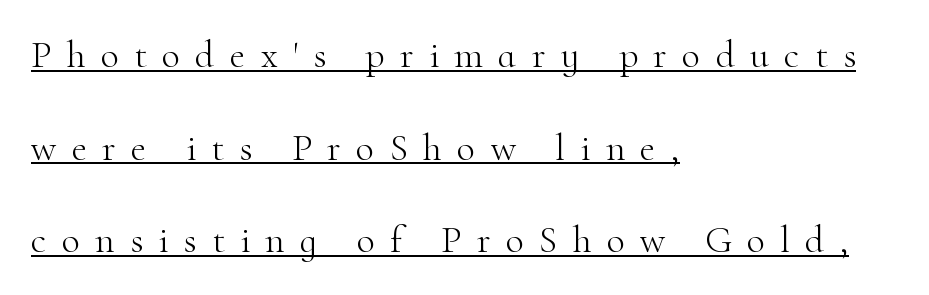
Q: Is the text bold? A: No.
Q: Is the text italic (slanted)? A: No, it is upright.
Q: Is the typeface a serif or a sans-serif typeface? A: Serif.
Q: Is the text underlined? A: Yes.
Q: How is the paragraph aligned? A: Left-aligned.
Q: Is the spacing between letters normal or unusually wide? A: Unusually wide.
Q: Is the spacing between lines tight, normal or loose? A: Loose.
Q: Width (condensed, normal, or wide)? A: Normal.
Q: Stroke contrast? A: High.
Q: x-height? A: Small.
Q: Monospaced? A: No.
